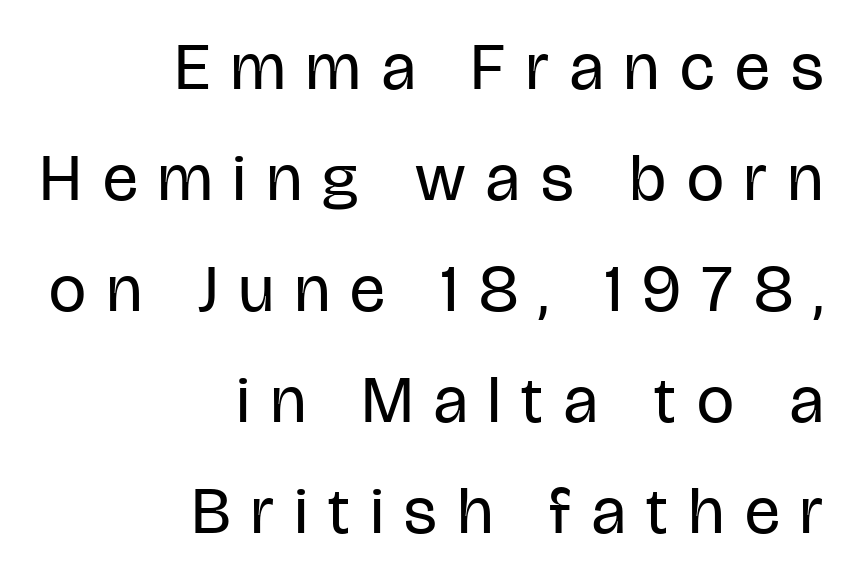
The words here are not underlined. The rendering shows plain stroke endings on the letterforms — a sans-serif design. Loose tracking; the words dissolve into strings of separated letters. The typesetting does not lean heavy: it is not bold. Every stem runs plumb, perpendicular to the baseline. Every row of glyphs terminates at an identical x-position on the right.
